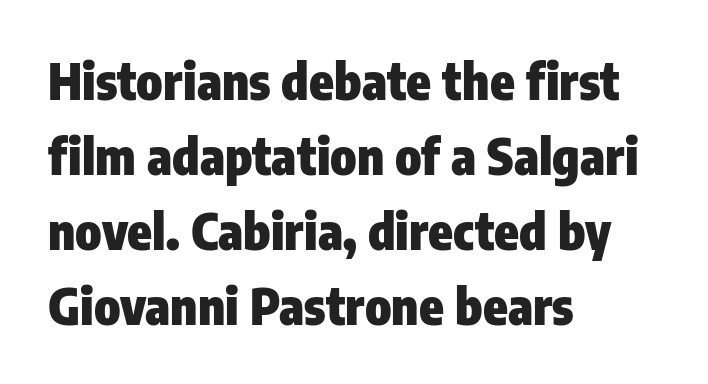
Q: Is the text bold? A: Yes.
Q: Is the text italic (slanted)? A: No, it is upright.
Q: Is the typeface a serif or a sans-serif typeface? A: Sans-serif.
Q: Is the text underlined? A: No.
Q: How is the paragraph aligned? A: Left-aligned.
Q: Is the spacing between letters normal or unusually wide? A: Normal.
Q: Is the spacing between lines tight, normal or loose? A: Normal.
Q: Width (condensed, normal, or wide)? A: Condensed.
Q: Stroke contrast? A: Low.
Q: x-height? A: Medium.
Q: Monospaced? A: No.
